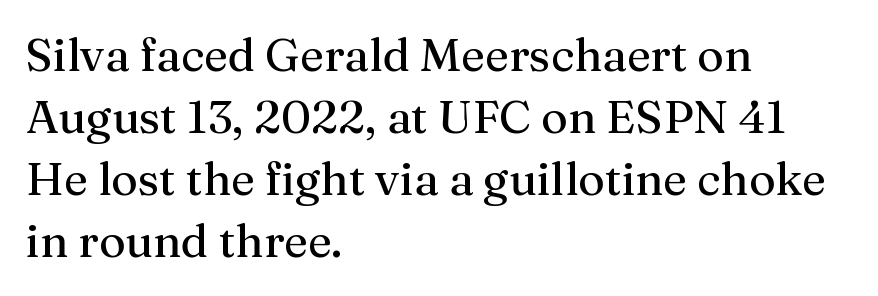
The image shows 46 px regular-weight serif type, upright; set left-aligned, normal line spacing (1.35x), normal letter spacing, not underlined; medium stroke contrast and a medium x-height.
